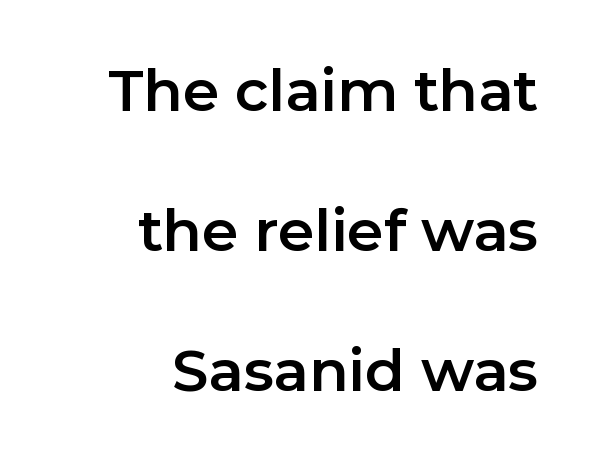
You could fit nearly another row in the gap between these rows. Lines of text with bare space underneath. Between one letter and the next there's only the usual sliver of space. Posture: straight, roman, zero tilt.
